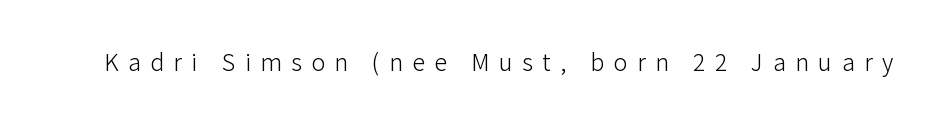
Q: Is the text bold? A: No.
Q: Is the text italic (slanted)? A: No, it is upright.
Q: Is the text underlined? A: No.
Q: Is the spacing between letters normal or unusually wide? A: Unusually wide.
